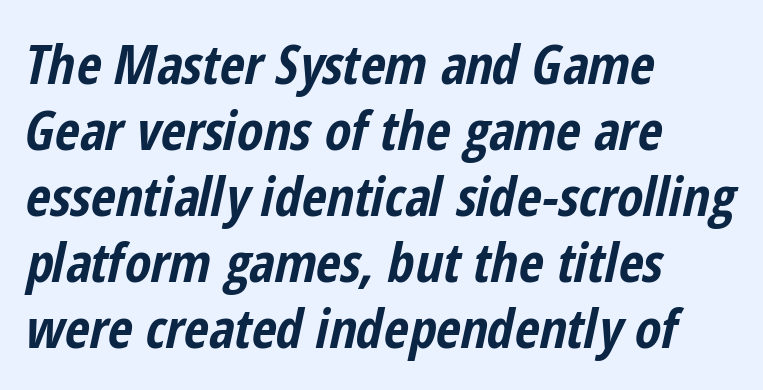
Descender tails drop into unmarked territory. Standard letterfit; no display-style spreading of the glyphs. Strong, thick strokes mark this as bold type. In terms of posture, this sample is oblique.
